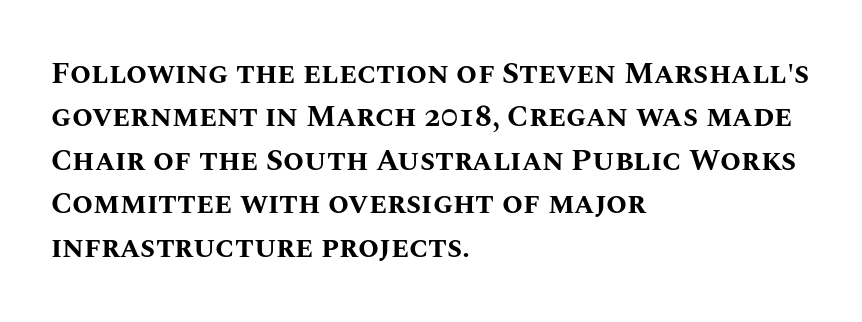
{"italic": "no", "bold": "yes", "weight": "bold", "width": "normal", "stroke_contrast": "medium", "x_height": "large", "monospaced": "no", "underline": "no", "align": "left", "line_spacing": "normal", "line_spacing_ratio": 1.45, "letter_spacing": "normal", "letter_spacing_em": 0.0, "glyph_px": 30}
